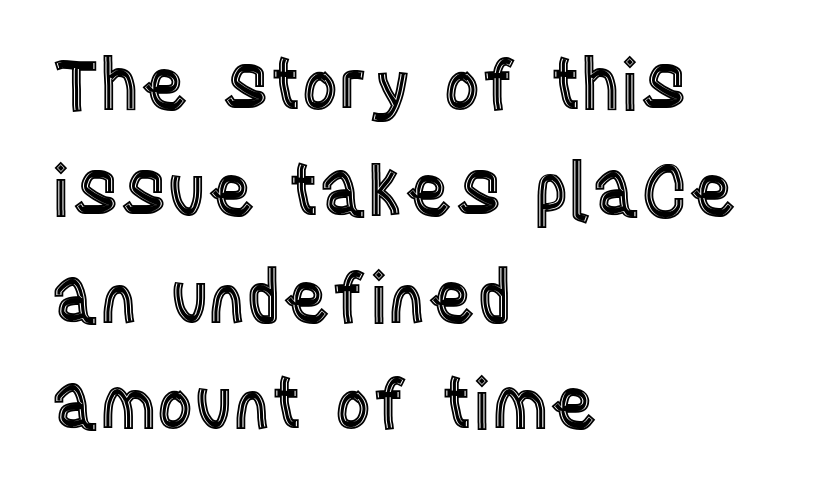
Students, observe: this is what conventionally led text looks like. The area under the type is left untouched. Tracking value appears to be zero — textbook default spacing. A student would call this left alignment; a typographer would say flush left, rag right. The letters advance in unequal steps, a hallmark of proportional type. Designer's note — italics off, roman on.
